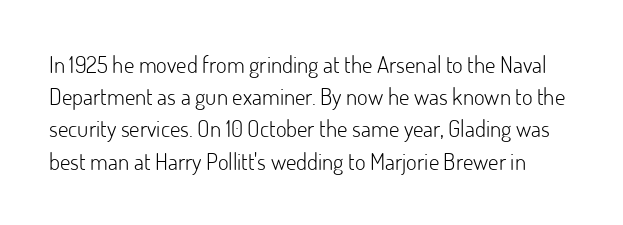
The image shows 23 px text type, upright; set normal line spacing (1.4x), normal letter spacing, not underlined.
